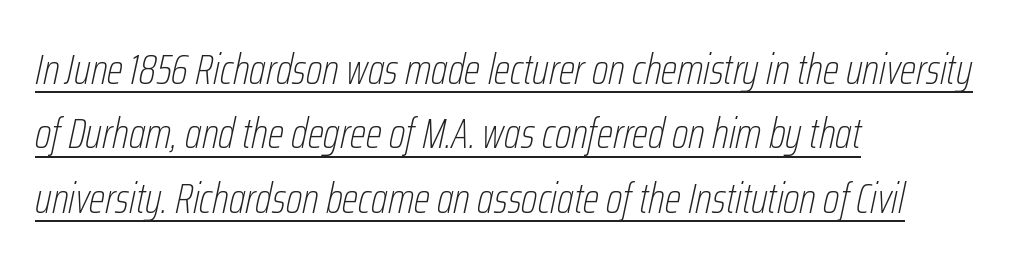
Observe the ordinary spacing: letters are neighbours, not strangers. One glance says typical: line gaps are just what's usual. Weight: regular or lighter. Slanted lettering throughout. Quick note: underline on.
